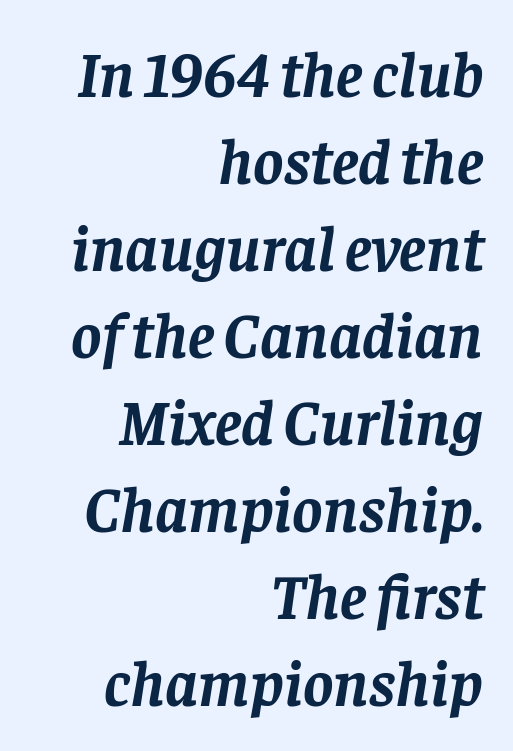
Q: Is the text bold? A: Yes.
Q: Is the text italic (slanted)? A: Yes, it leans right by about 8 degrees.
Q: Is the typeface a serif or a sans-serif typeface? A: Serif.
Q: Is the text underlined? A: No.
Q: How is the paragraph aligned? A: Right-aligned.
Q: Is the spacing between letters normal or unusually wide? A: Normal.
Q: Is the spacing between lines tight, normal or loose? A: Normal.
Q: Width (condensed, normal, or wide)? A: Normal.
Q: Stroke contrast? A: Low.
Q: x-height? A: Large.
Q: Monospaced? A: No.
